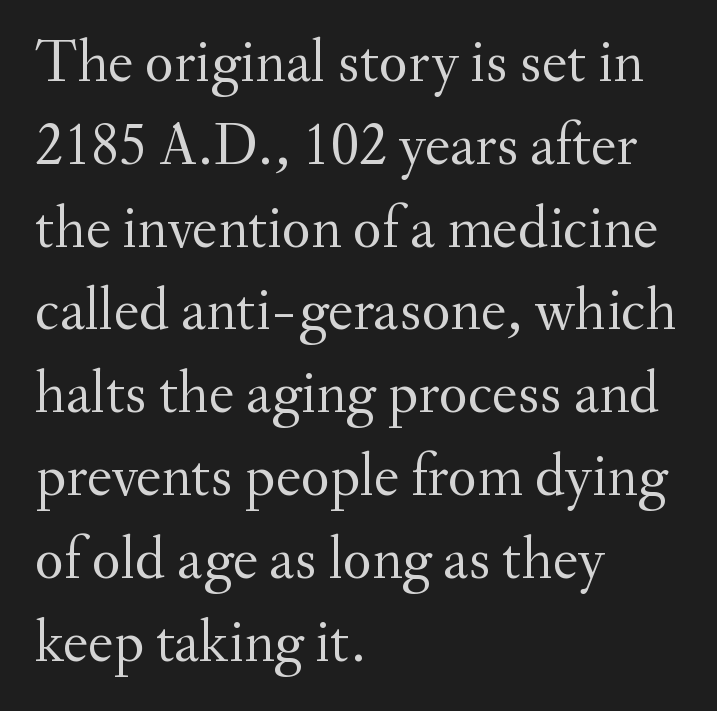
Character widths vary here, with narrow letters taking less room than wide ones. A typesetter would call this zero additional tracking. Check under the words: just untouched page. These lines were composed using upright roman letters.
